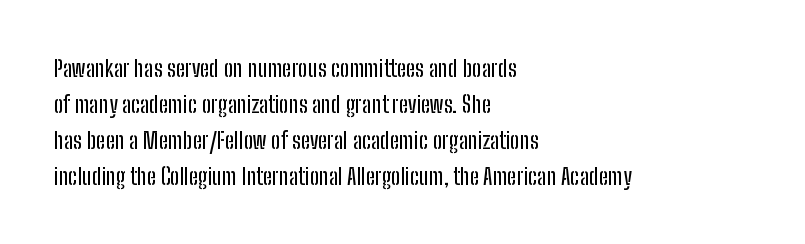
Q: Is the text italic (slanted)? A: No, it is upright.
Q: Is the text underlined? A: No.
Q: How is the paragraph aligned? A: Left-aligned.
Q: Is the spacing between letters normal or unusually wide? A: Normal.
Q: Is the spacing between lines tight, normal or loose? A: Normal.
